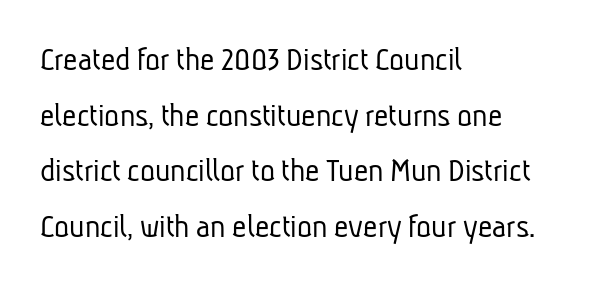
The image shows 35 px light, condensed sans-serif type; set left-aligned, normal line spacing (1.59x), normal letter spacing, not underlined; low stroke contrast and a medium x-height.
